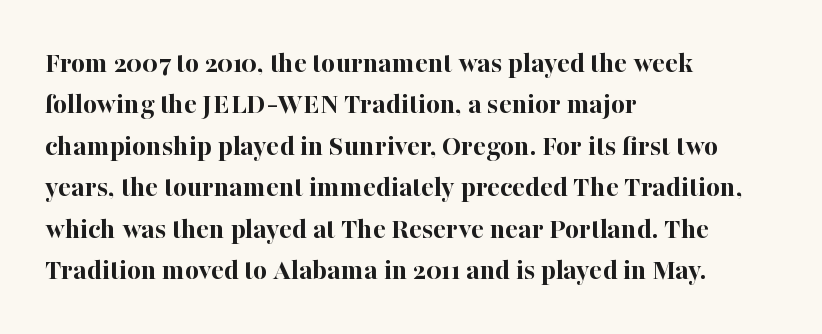
Q: Is the text bold? A: Yes.
Q: Is the text italic (slanted)? A: No, it is upright.
Q: Is the typeface a serif or a sans-serif typeface? A: Serif.
Q: Is the text underlined? A: No.
Q: How is the paragraph aligned? A: Left-aligned.
Q: Is the spacing between letters normal or unusually wide? A: Normal.
Q: Is the spacing between lines tight, normal or loose? A: Normal.
Q: Width (condensed, normal, or wide)? A: Normal.
Q: Stroke contrast? A: High.
Q: x-height? A: Medium.
Q: Monospaced? A: No.
